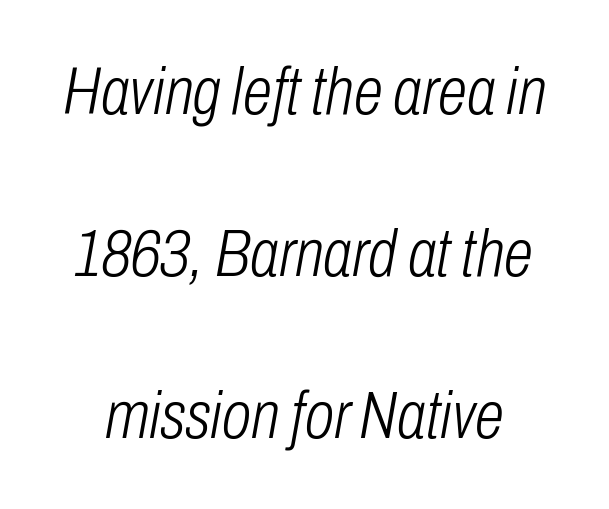
{"italic": "yes", "lean": "right", "slant_degrees": 10, "bold": "no", "weight": "light", "width": "condensed", "stroke_contrast": "low", "x_height": "medium", "monospaced": "no", "underline": "no", "line_spacing": "loose", "line_spacing_ratio": 2.42, "letter_spacing": "normal", "letter_spacing_em": 0.0, "glyph_px": 67}
